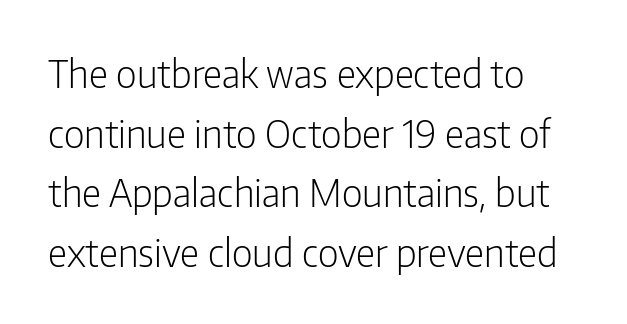
Caption: standard tracking, unaltered. These lines are set flush left with a ragged right edge. Serifs: no, the terminals of the letterforms are clean. Spacing verdict: proportional, widths tailored to each character. Leading: standard.
